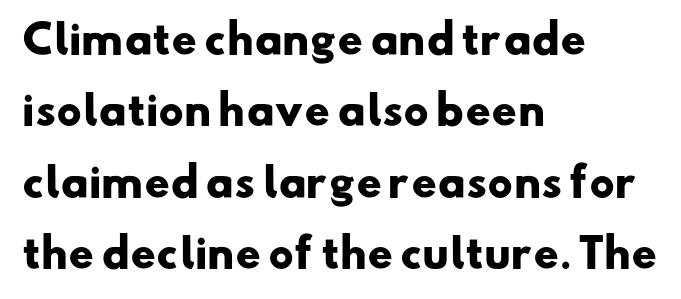
{"serif": "no", "bold": "yes", "weight": "heavy", "width": "wide", "stroke_contrast": "low", "x_height": "small", "monospaced": "no", "underline": "no", "align": "left", "line_spacing_ratio": 1.83, "letter_spacing": "normal", "letter_spacing_em": 0.0, "glyph_px": 39}
